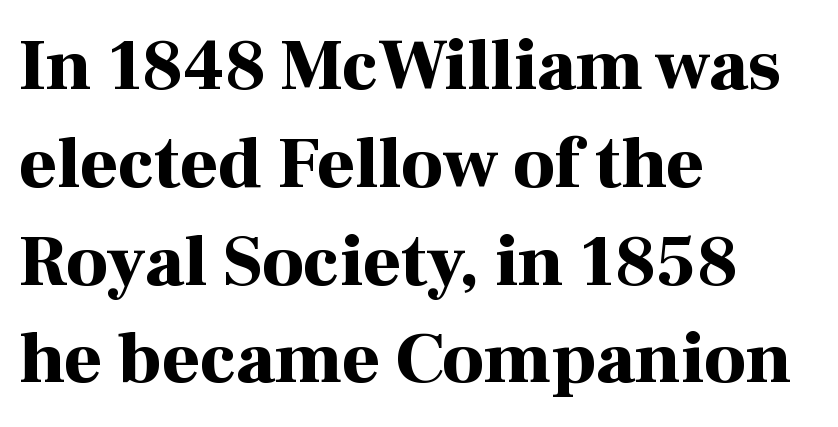
{"serif": "yes", "italic": "no", "bold": "yes", "weight": "bold", "width": "normal", "stroke_contrast": "high", "x_height": "medium", "monospaced": "no", "underline": "no", "align": "left", "line_spacing": "normal", "line_spacing_ratio": 1.34, "letter_spacing": "normal", "letter_spacing_em": 0.0, "glyph_px": 73}
